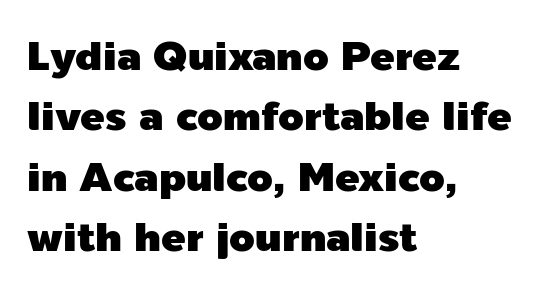
{"serif": "no", "italic": "no", "width": "normal", "x_height": "medium", "monospaced": "no", "underline": "no", "align": "left", "line_spacing": "normal", "line_spacing_ratio": 1.47, "letter_spacing": "normal", "letter_spacing_em": 0.0, "glyph_px": 41}
